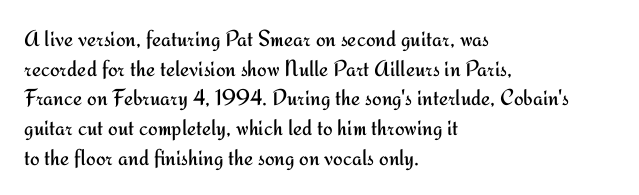
{"italic": "no", "bold": "no", "underline": "no", "align": "left", "line_spacing": "normal", "line_spacing_ratio": 1.29, "letter_spacing": "normal", "letter_spacing_em": 0.0, "glyph_px": 23}
